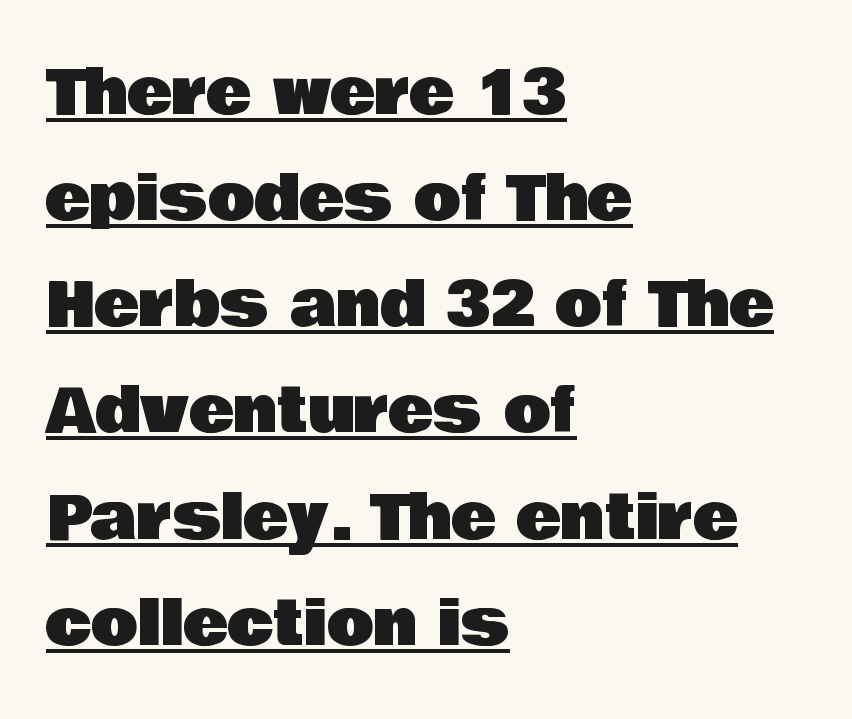
Q: Is the text italic (slanted)? A: No, it is upright.
Q: Is the typeface a serif or a sans-serif typeface? A: Sans-serif.
Q: Is the text underlined? A: Yes.
Q: How is the paragraph aligned? A: Left-aligned.
Q: Is the spacing between letters normal or unusually wide? A: Normal.
Q: Width (condensed, normal, or wide)? A: Normal.
Q: Stroke contrast? A: Low.
Q: x-height? A: Large.
Q: Monospaced? A: No.
